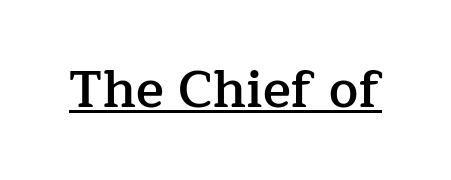
The image shows 52 px semibold serif type, upright; set normal letter spacing, underlined; low stroke contrast and a medium x-height.
